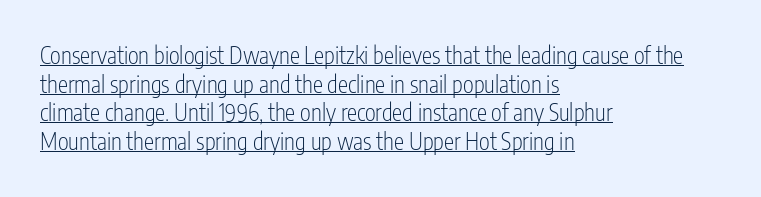
The image shows 23 px text type, upright; set left-aligned, normal line spacing (1.25x), normal letter spacing, underlined.
